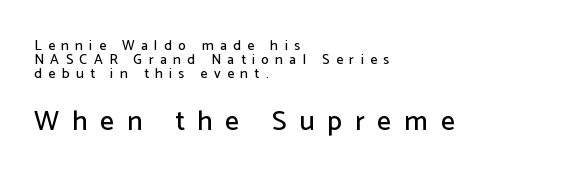
Q: Is the text italic (slanted)? A: No, it is upright.
Q: Is the typeface a serif or a sans-serif typeface? A: Sans-serif.
Q: Is the text underlined? A: No.
Q: How is the paragraph aligned? A: Left-aligned.
Q: Is the spacing between letters normal or unusually wide? A: Unusually wide.
Q: Is the spacing between lines tight, normal or loose? A: Tight.
Q: Which block of text is set in a larger size, the first (top) or the second (bottom)? A: The second (bottom) one.
Q: Width (condensed, normal, or wide)? A: Normal.
Q: Stroke contrast? A: Low.
Q: x-height? A: Medium.
Q: Monospaced? A: No.
